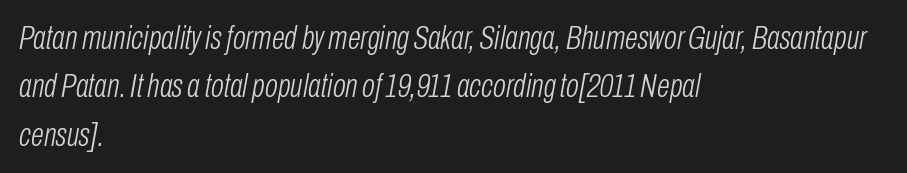
Think of a printed novel: that variable character pitch is what you see here. This sample is left-justified, so line endings fall wherever the words run out. Weight: not bold — regular or lighter. The strip under each line holds only bare page. Nobody touched the tracking dial on this one.
